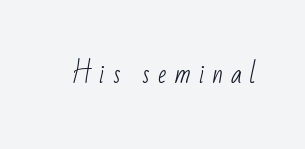
The strokes carry an ordinary text weight at most. Bare-footed words on every line. The letters are spread apart with noticeably loose tracking.
